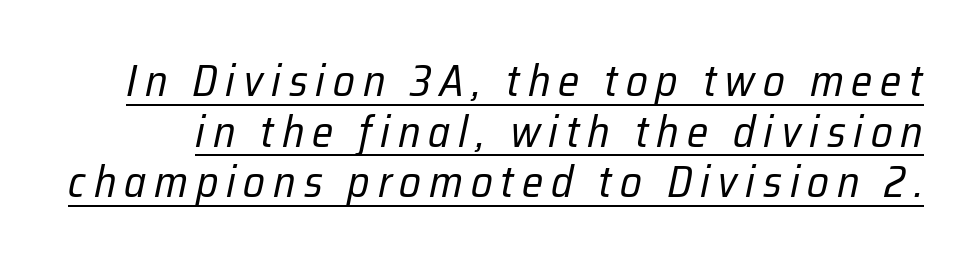
The image shows 44 px regular-weight, condensed type, italic (leaning right); set tight line spacing (1.15x), underlined; low stroke contrast and a medium x-height.
